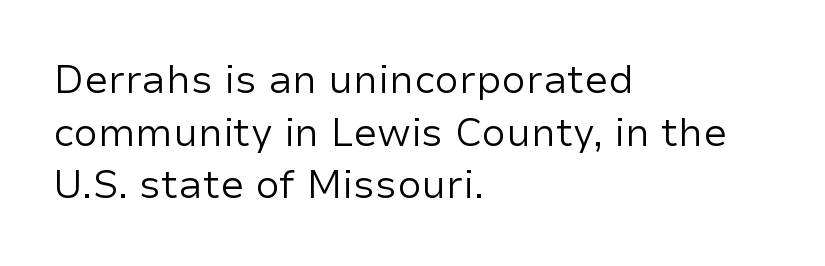
{"serif": "no", "italic": "no", "bold": "no", "weight": "regular", "width": "normal", "stroke_contrast": "low", "x_height": "medium", "monospaced": "no", "underline": "no", "align": "left", "line_spacing": "normal", "line_spacing_ratio": 1.35, "letter_spacing": "normal", "letter_spacing_em": 0.0, "glyph_px": 39}
